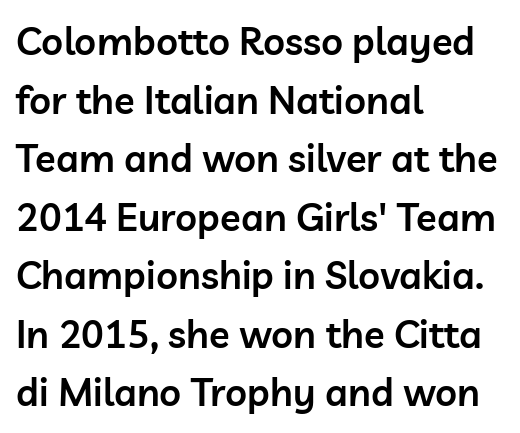
The image shows 38 px semibold sans-serif type, upright; set left-aligned, normal line spacing (1.54x), normal letter spacing, not underlined; low stroke contrast and a medium x-height.
